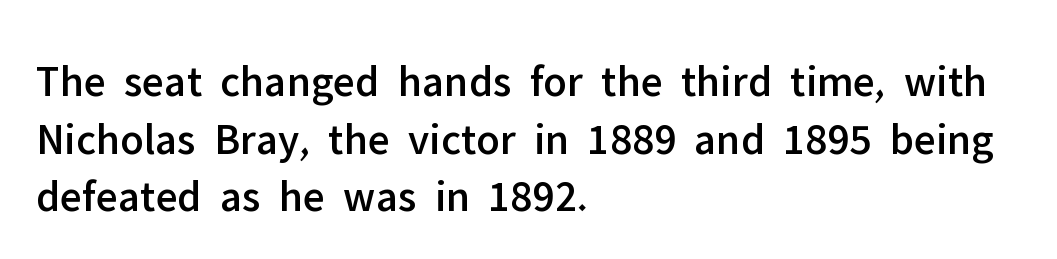
Q: Is the text italic (slanted)? A: No, it is upright.
Q: Is the typeface a serif or a sans-serif typeface? A: Sans-serif.
Q: Is the text underlined? A: No.
Q: How is the paragraph aligned? A: Left-aligned.
Q: Is the spacing between letters normal or unusually wide? A: Normal.
Q: Is the spacing between lines tight, normal or loose? A: Normal.
Q: Width (condensed, normal, or wide)? A: Normal.
Q: Stroke contrast? A: Low.
Q: x-height? A: Medium.
Q: Monospaced? A: No.
